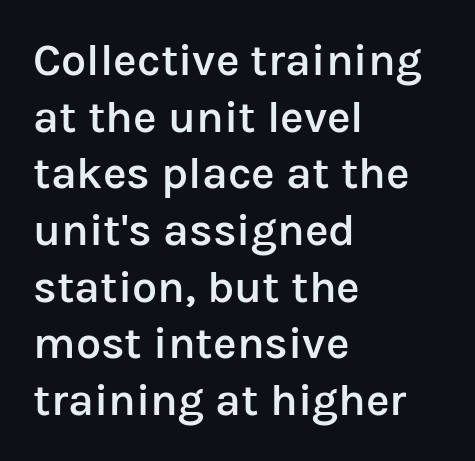
Anything drawn beneath the words? Only blank space. Italic: no, the glyphs are upright roman. The letters are semibold — heavier than regular but short of a full bold. Here the designer chose a conventional face with non-uniform glyph widths. The rows are spaced the way most documents space them. The compositor pushed each line to the left boundary.
